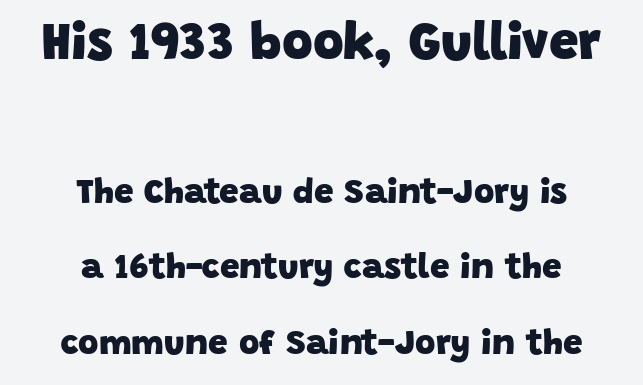
{"serif": "no", "bold": "yes", "weight": "heavy", "width": "normal", "stroke_contrast": "low", "x_height": "large", "monospaced": "no", "underline": "no", "align": "center", "line_spacing": "loose", "line_spacing_ratio": 2.16, "letter_spacing": "normal", "letter_spacing_em": 0.0, "larger_block": "first", "size_ratio": 1.51, "glyph_px": 53}
